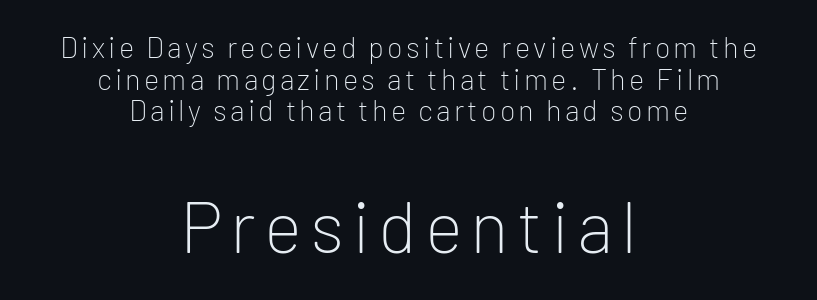
The image shows 72 px light sans-serif type, upright; set centered, tight line spacing (1.09x), not underlined; the second (bottom) block is 2.48x larger; low stroke contrast and a medium x-height.
